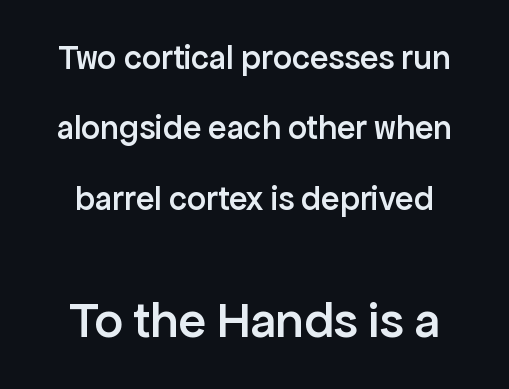
Top chunk: small. Bottom chunk: large. Check the space under the baseline: it is left empty. The characters display no serif detailing; their extremities are plain. This is the in-between weight designers call semibold or demi. Is there any slant? The stems are plumb. Leading is clearly above the norm, producing a sparse column.
